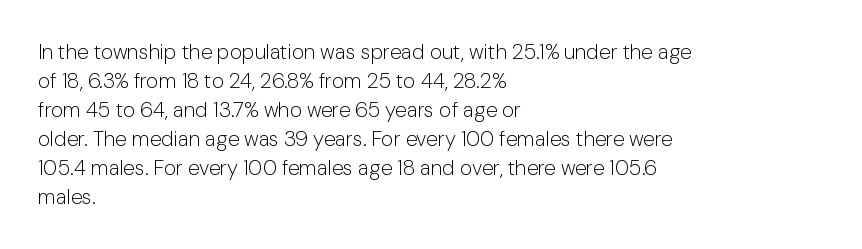
Q: Is the text bold? A: No.
Q: Is the text italic (slanted)? A: No, it is upright.
Q: Is the text underlined? A: No.
Q: How is the paragraph aligned? A: Left-aligned.
Q: Is the spacing between letters normal or unusually wide? A: Normal.
Q: Is the spacing between lines tight, normal or loose? A: Normal.
